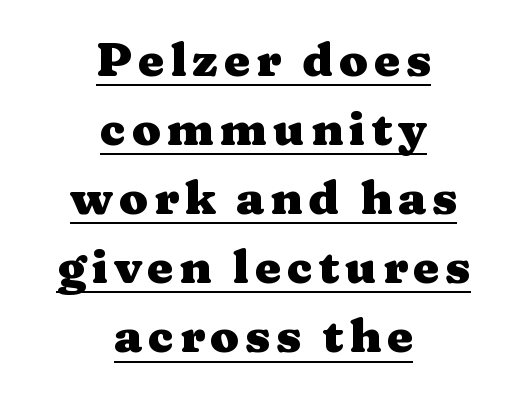
{"serif": "yes", "italic": "no", "bold": "yes", "weight": "heavy", "width": "wide", "stroke_contrast": "medium", "x_height": "medium", "monospaced": "no", "underline": "yes", "align": "center", "line_spacing": "normal", "line_spacing_ratio": 1.47, "glyph_px": 47}
